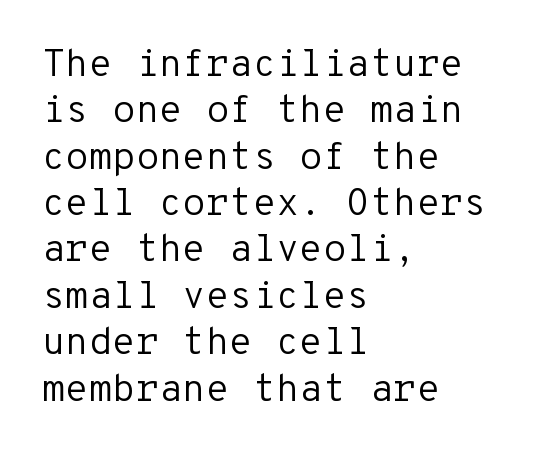
Q: Is the text bold? A: No.
Q: Is the text italic (slanted)? A: No, it is upright.
Q: Is the typeface a serif or a sans-serif typeface? A: Sans-serif.
Q: Is the text underlined? A: No.
Q: How is the paragraph aligned? A: Left-aligned.
Q: Is the spacing between letters normal or unusually wide? A: Normal.
Q: Width (condensed, normal, or wide)? A: Normal.
Q: Stroke contrast? A: Low.
Q: x-height? A: Medium.
Q: Monospaced? A: Yes.
